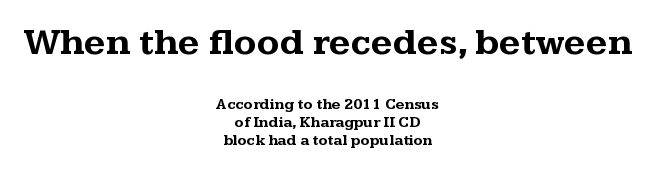
The image shows 37 px bold, wide serif type, upright; set centered, line spacing 1.2x, normal letter spacing, not underlined; the first (top) block is 2.47x larger; medium stroke contrast and a medium x-height.
